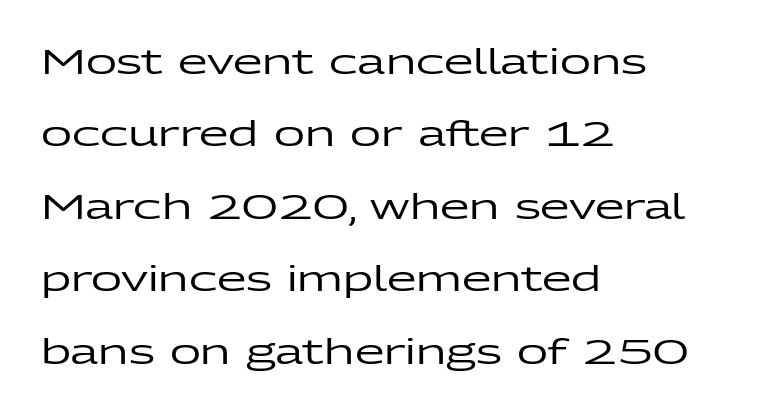
Q: Is the text italic (slanted)? A: No, it is upright.
Q: Is the typeface a serif or a sans-serif typeface? A: Sans-serif.
Q: Is the text underlined? A: No.
Q: How is the paragraph aligned? A: Left-aligned.
Q: Is the spacing between letters normal or unusually wide? A: Normal.
Q: Is the spacing between lines tight, normal or loose? A: Loose.
Q: Width (condensed, normal, or wide)? A: Wide.
Q: Stroke contrast? A: Low.
Q: x-height? A: Medium.
Q: Monospaced? A: No.
